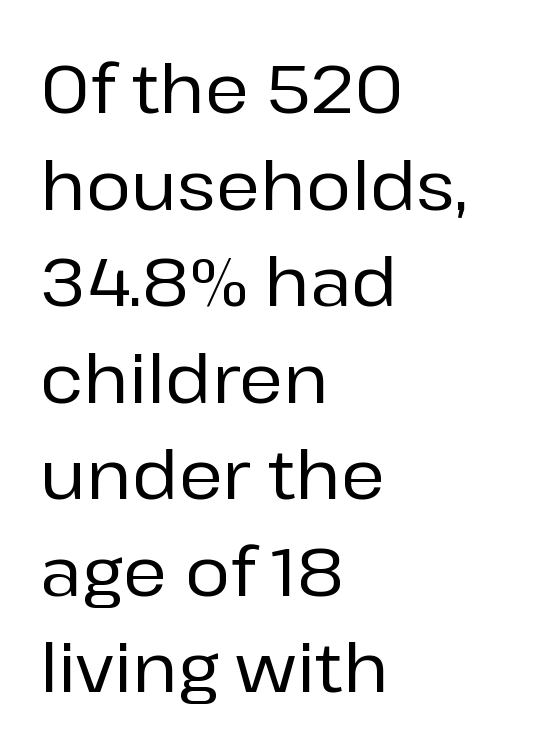
{"serif": "no", "italic": "no", "width": "normal", "stroke_contrast": "low", "x_height": "medium", "monospaced": "no", "underline": "no", "align": "left", "line_spacing": "normal", "line_spacing_ratio": 1.42, "letter_spacing": "normal", "letter_spacing_em": 0.0, "glyph_px": 68}
